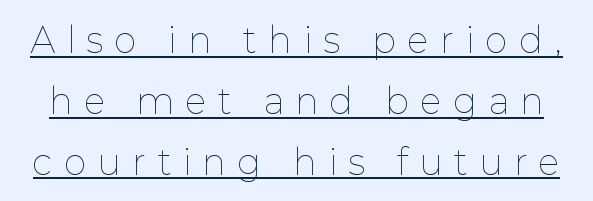
{"italic": "no", "bold": "no", "weight": "thin", "width": "normal", "stroke_contrast": "low", "x_height": "medium", "monospaced": "no", "underline": "yes", "line_spacing_ratio": 1.79, "letter_spacing": "wide", "letter_spacing_em": 0.36, "glyph_px": 34}
